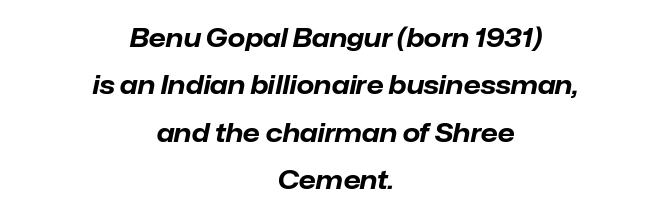
The image shows 25 px bold type, italic (leaning right); set centered, loose line spacing (1.9x), normal letter spacing, not underlined.
